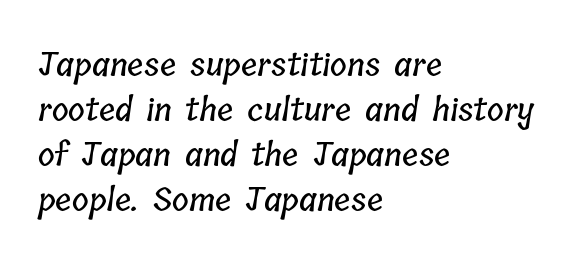
Q: Is the text underlined? A: No.
Q: How is the paragraph aligned? A: Left-aligned.
Q: Is the spacing between letters normal or unusually wide? A: Normal.
Q: Is the spacing between lines tight, normal or loose? A: Normal.
Q: Width (condensed, normal, or wide)? A: Condensed.
Q: Stroke contrast? A: Low.
Q: x-height? A: Medium.
Q: Monospaced? A: No.
